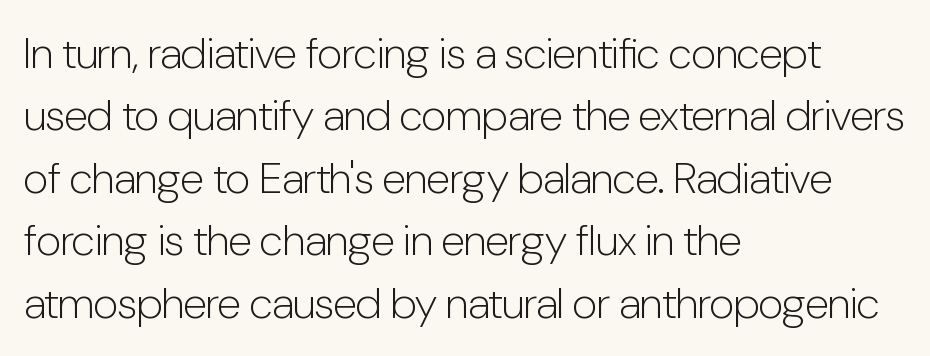
{"serif": "no", "italic": "no", "bold": "no", "weight": "light", "width": "condensed", "stroke_contrast": "low", "x_height": "medium", "monospaced": "no", "underline": "no", "align": "left", "line_spacing": "normal", "line_spacing_ratio": 1.42, "letter_spacing": "normal", "letter_spacing_em": 0.0, "glyph_px": 44}
